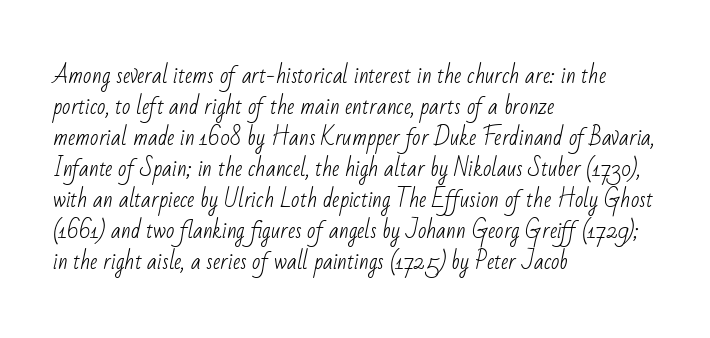
Q: Is the text bold? A: No.
Q: Is the text underlined? A: No.
Q: How is the paragraph aligned? A: Left-aligned.
Q: Is the spacing between letters normal or unusually wide? A: Normal.
Q: Is the spacing between lines tight, normal or loose? A: Normal.
